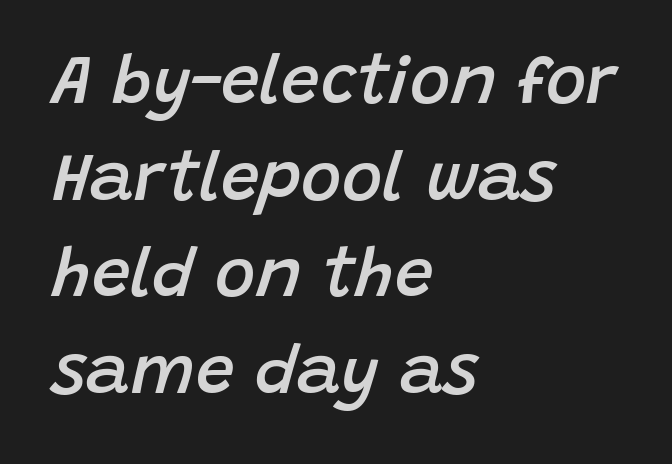
Q: Is the text bold? A: Semi-bold.
Q: Is the text italic (slanted)? A: Yes, it leans right by about 15 degrees.
Q: Is the text underlined? A: No.
Q: How is the paragraph aligned? A: Left-aligned.
Q: Is the spacing between letters normal or unusually wide? A: Normal.
Q: Is the spacing between lines tight, normal or loose? A: Normal.
Q: Width (condensed, normal, or wide)? A: Normal.
Q: Stroke contrast? A: Low.
Q: x-height? A: Large.
Q: Monospaced? A: No.
